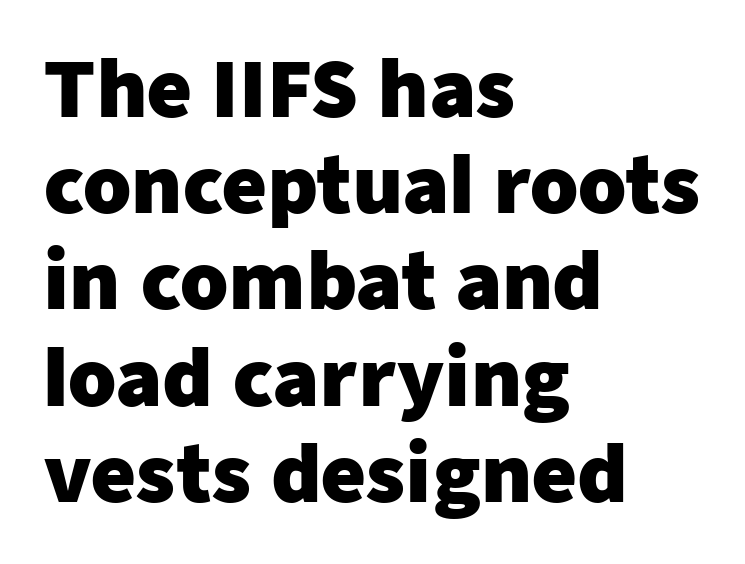
The sample has been set heavy, in full bold. Spacing between characters is what you'd get straight out of the box. Honestly, the row spacing looks completely unremarkable. Reading down the block, your eye returns to a fixed left position each line. Spacing verdict: proportional, widths tailored to each character.
